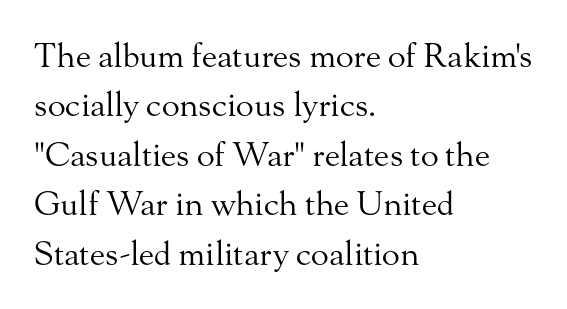
What stands out about the letter spacing? Nothing — it is the standard amount. Quick note: underline off. The rag falls on the right side of this text block. The designer went with a serif here, giving each stem small feet.
